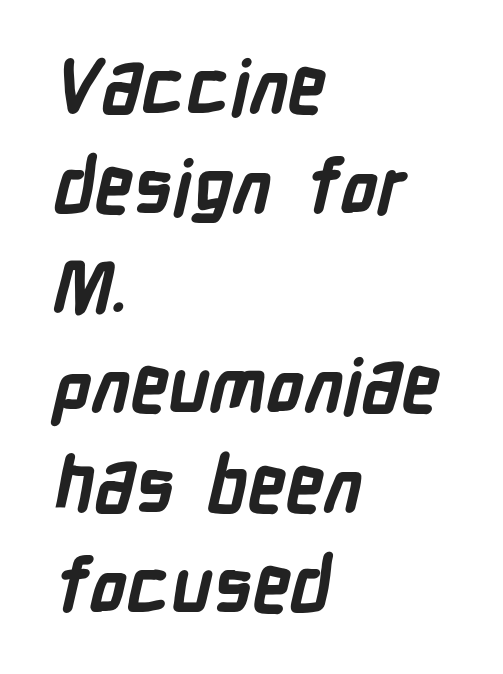
Q: Is the text bold? A: Yes.
Q: Is the typeface a serif or a sans-serif typeface? A: Sans-serif.
Q: Is the text underlined? A: No.
Q: How is the paragraph aligned? A: Left-aligned.
Q: Is the spacing between letters normal or unusually wide? A: Normal.
Q: Is the spacing between lines tight, normal or loose? A: Normal.
Q: Width (condensed, normal, or wide)? A: Condensed.
Q: Stroke contrast? A: Low.
Q: x-height? A: Medium.
Q: Monospaced? A: No.
